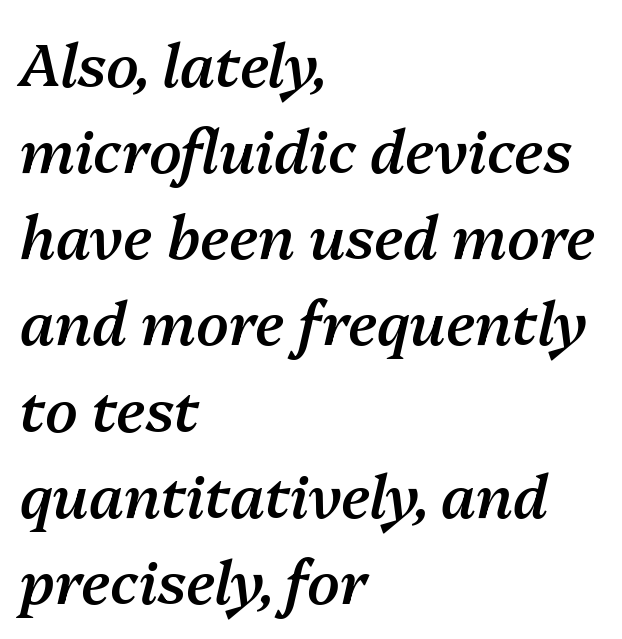
{"italic": "yes", "lean": "right", "slant_degrees": 13, "bold": "semi", "weight": "semibold", "width": "normal", "stroke_contrast": "medium", "x_height": "medium", "monospaced": "no", "underline": "no", "align": "left", "line_spacing": "normal", "line_spacing_ratio": 1.46, "letter_spacing": "normal", "letter_spacing_em": 0.0, "glyph_px": 59}
